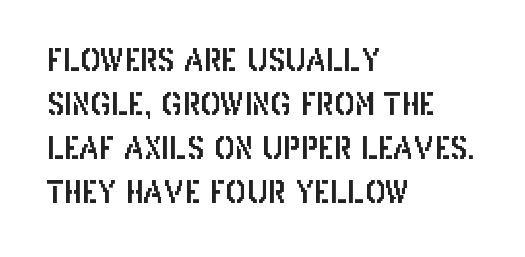
The image shows 31 px condensed sans-serif type, upright; set left-aligned, normal line spacing (1.42x), normal letter spacing, not underlined; low stroke contrast and a large x-height.
